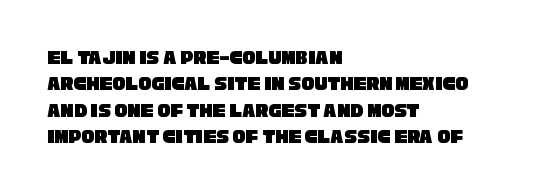
The image shows 21 px text type; set left-aligned, normal line spacing (1.26x), normal letter spacing, not underlined.
